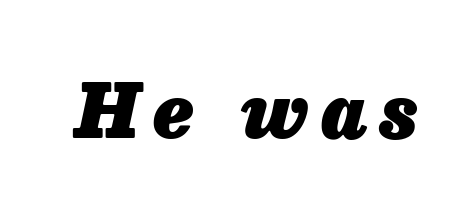
{"italic": "yes", "lean": "right", "slant_degrees": 13, "bold": "yes", "weight": "heavy", "width": "normal", "stroke_contrast": "low", "x_height": "medium", "monospaced": "no", "underline": "no", "glyph_px": 74}
